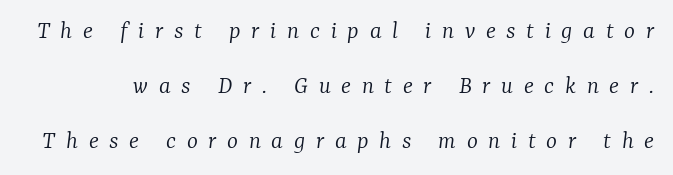
The typesetting does not lean heavy: it is not bold. Each new line begins a long way beneath the previous one. Underlining? Definitely not there. Slant detected: the letters are inclined. The face used here is rendered with a markedly widened letterfit.
